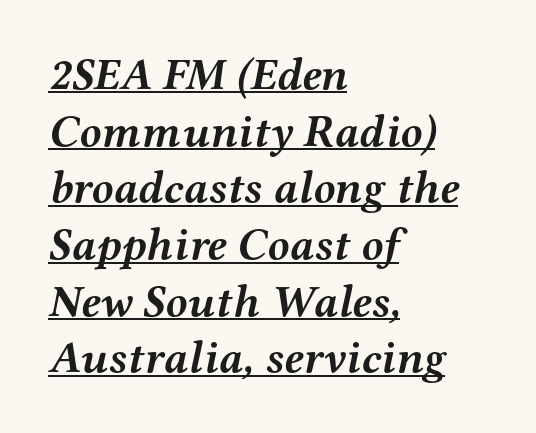
The image shows 45 px semibold, wide serif type, italic (leaning right); set left-aligned, normal line spacing (1.26x), normal letter spacing, underlined; medium stroke contrast and a medium x-height.
